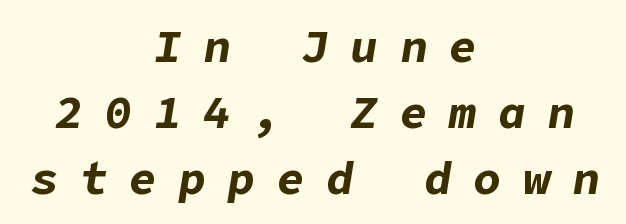
Q: Is the text bold? A: Yes.
Q: Is the text italic (slanted)? A: Yes, it leans right by about 9 degrees.
Q: Is the text underlined? A: No.
Q: How is the paragraph aligned? A: Centered.
Q: Is the spacing between letters normal or unusually wide? A: Unusually wide.
Q: Is the spacing between lines tight, normal or loose? A: Normal.
Q: Width (condensed, normal, or wide)? A: Normal.
Q: Stroke contrast? A: Low.
Q: x-height? A: Medium.
